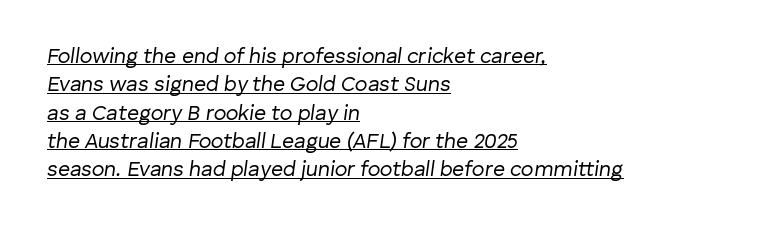
The image shows 21 px text type, italic (leaning right); set left-aligned, normal line spacing (1.35x), normal letter spacing, underlined.
